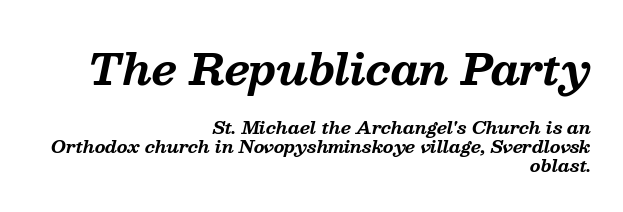
{"serif": "yes", "italic": "yes", "lean": "right", "slant_degrees": 13, "bold": "yes", "weight": "bold", "width": "normal", "stroke_contrast": "medium", "x_height": "medium", "monospaced": "no", "underline": "no", "align": "right", "line_spacing": "tight", "line_spacing_ratio": 1.11, "letter_spacing": "normal", "letter_spacing_em": 0.0, "larger_block": "first", "size_ratio": 2.47, "glyph_px": 42}
